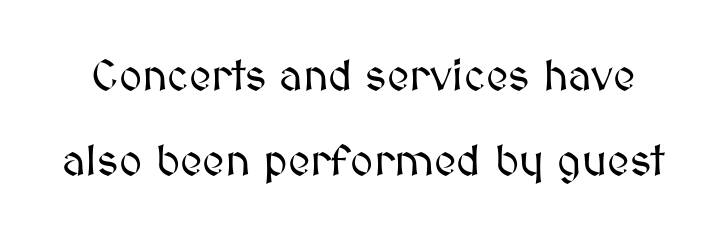
The image shows 44 px text type, upright; set loose line spacing (1.93x), normal letter spacing, not underlined; medium stroke contrast and a medium x-height.
